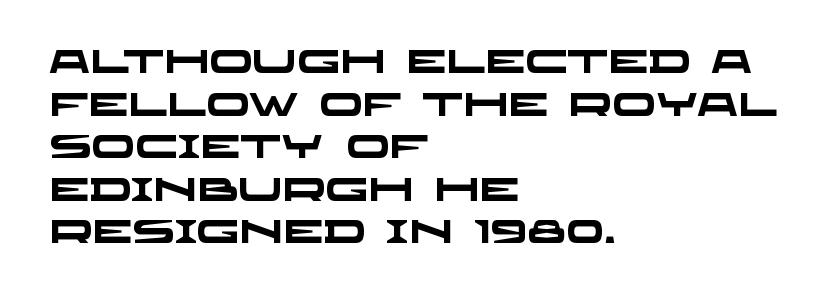
{"serif": "no", "bold": "yes", "weight": "heavy", "width": "wide", "stroke_contrast": "low", "x_height": "large", "monospaced": "no", "underline": "no", "align": "left", "line_spacing": "normal", "line_spacing_ratio": 1.33, "letter_spacing": "normal", "letter_spacing_em": 0.0, "glyph_px": 32}
